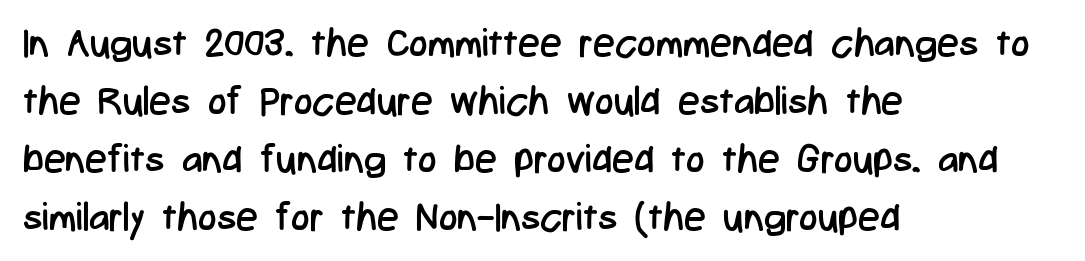
{"serif": "no", "italic": "no", "bold": "no", "weight": "regular", "width": "condensed", "stroke_contrast": "low", "x_height": "medium", "monospaced": "no", "underline": "no", "align": "left", "line_spacing": "normal", "line_spacing_ratio": 1.49, "letter_spacing": "normal", "letter_spacing_em": 0.0, "glyph_px": 39}
